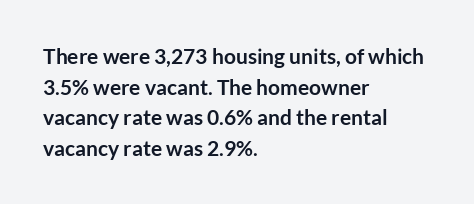
Glyph-to-glyph distance matches everyday printed text. If you drew a line through each stem, it would be perfectly vertical. Horizontal bands of white between lines are of average thickness. Type without underlining. The glyphs have the mass of a bold cut.
